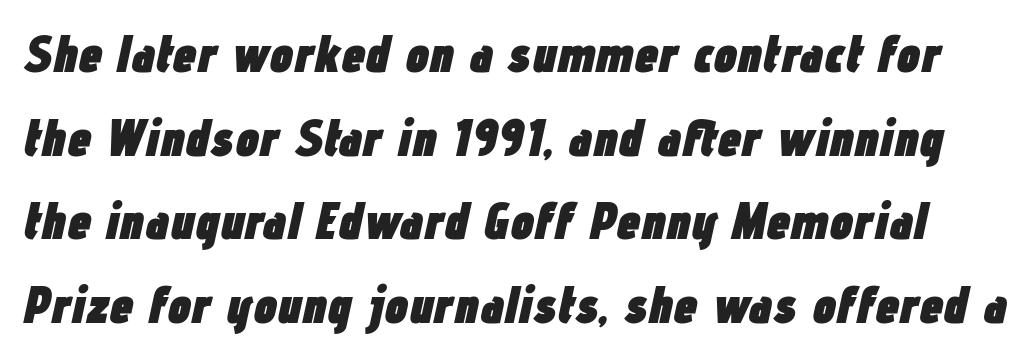
{"italic": "yes", "lean": "right", "slant_degrees": 12, "bold": "yes", "weight": "heavy", "width": "condensed", "stroke_contrast": "low", "x_height": "medium", "monospaced": "no", "underline": "no", "line_spacing": "normal", "line_spacing_ratio": 1.58, "letter_spacing": "normal", "letter_spacing_em": 0.0, "glyph_px": 53}
